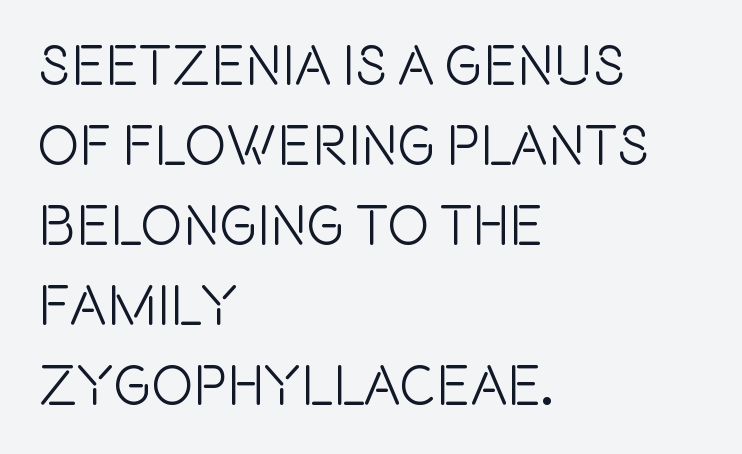
{"serif": "no", "italic": "no", "width": "condensed", "x_height": "large", "monospaced": "no", "underline": "no", "align": "left", "line_spacing": "normal", "line_spacing_ratio": 1.43, "letter_spacing": "normal", "letter_spacing_em": 0.0, "glyph_px": 56}
